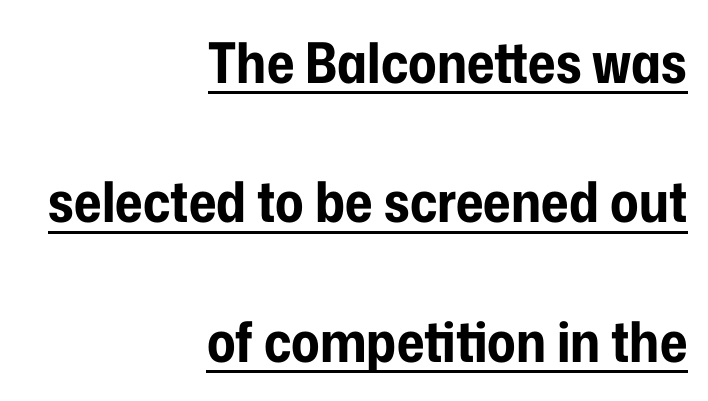
{"serif": "no", "italic": "no", "bold": "yes", "weight": "bold", "width": "condensed", "stroke_contrast": "low", "x_height": "medium", "monospaced": "no", "underline": "yes", "align": "right", "line_spacing": "loose", "line_spacing_ratio": 2.49, "letter_spacing": "normal", "letter_spacing_em": 0.0, "glyph_px": 56}
